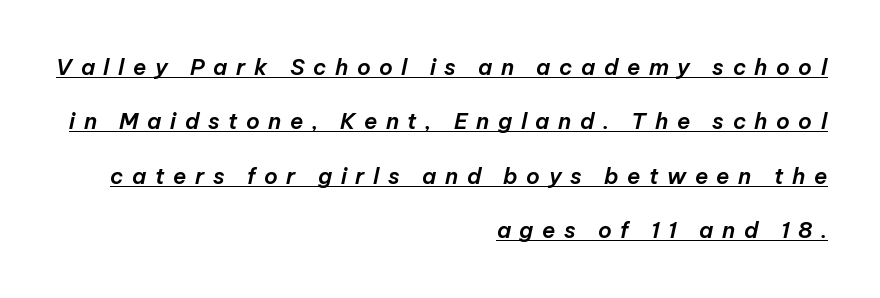
{"italic": "yes", "lean": "right", "slant_degrees": 12, "underline": "yes", "align": "right", "line_spacing": "loose", "line_spacing_ratio": 2.47, "letter_spacing": "wide", "letter_spacing_em": 0.39, "glyph_px": 22}
